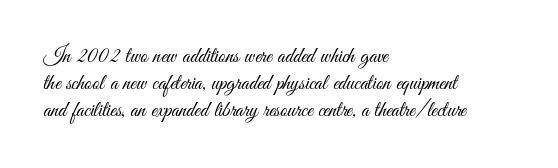
The image shows 22 px text type; set left-aligned, line spacing 1.22x, normal letter spacing, not underlined.
